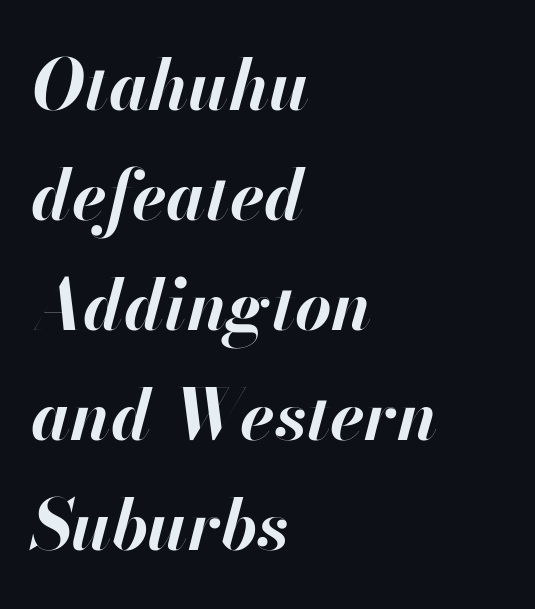
Q: Is the text bold? A: Yes.
Q: Is the text italic (slanted)? A: Yes, it leans right by about 13 degrees.
Q: Is the text underlined? A: No.
Q: How is the paragraph aligned? A: Left-aligned.
Q: Is the spacing between letters normal or unusually wide? A: Normal.
Q: Is the spacing between lines tight, normal or loose? A: Normal.
Q: Width (condensed, normal, or wide)? A: Normal.
Q: Stroke contrast? A: High.
Q: x-height? A: Small.
Q: Monospaced? A: No.
